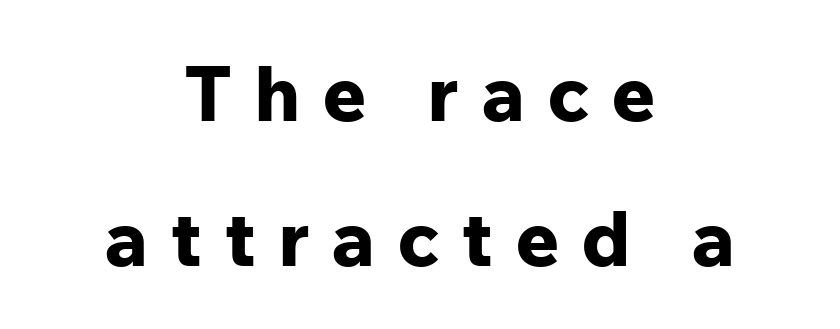
Q: Is the text bold? A: Yes.
Q: Is the text italic (slanted)? A: No, it is upright.
Q: Is the typeface a serif or a sans-serif typeface? A: Sans-serif.
Q: Is the text underlined? A: No.
Q: How is the paragraph aligned? A: Centered.
Q: Is the spacing between letters normal or unusually wide? A: Unusually wide.
Q: Width (condensed, normal, or wide)? A: Normal.
Q: Stroke contrast? A: Low.
Q: x-height? A: Medium.
Q: Monospaced? A: No.
